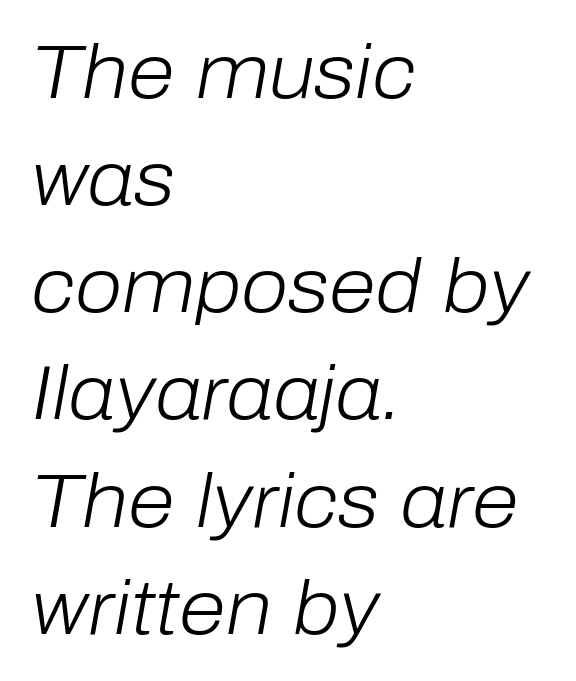
The image shows 76 px light type, italic (leaning right); set left-aligned, normal line spacing (1.41x), normal letter spacing, not underlined; low stroke contrast and a medium x-height.
